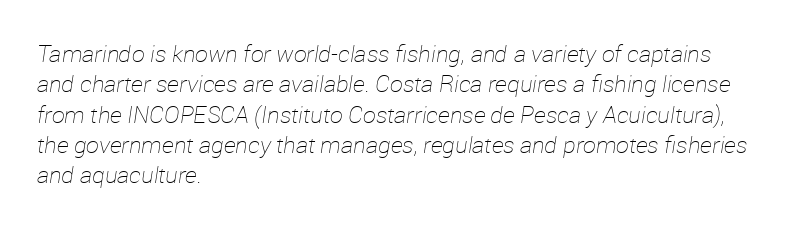
What's the leading like? Ordinary, nothing unusual. The weight tops out at a normal text grade. The gaps between neighbouring characters are ordinary and unremarkable. If you drew a ruler down the left edge, every line would touch it. Plain, unruled lines of type.
